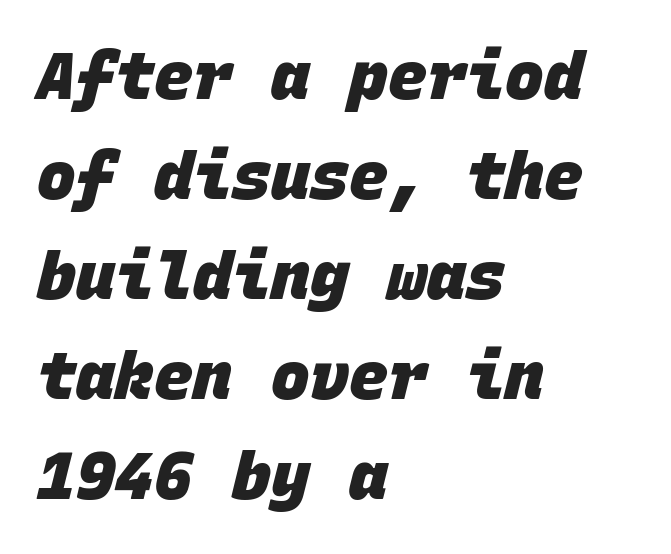
Q: Is the text bold? A: Yes.
Q: Is the typeface a serif or a sans-serif typeface? A: Sans-serif.
Q: Is the text underlined? A: No.
Q: How is the paragraph aligned? A: Left-aligned.
Q: Is the spacing between letters normal or unusually wide? A: Normal.
Q: Is the spacing between lines tight, normal or loose? A: Normal.
Q: Width (condensed, normal, or wide)? A: Normal.
Q: Stroke contrast? A: Low.
Q: x-height? A: Large.
Q: Monospaced? A: Yes.
